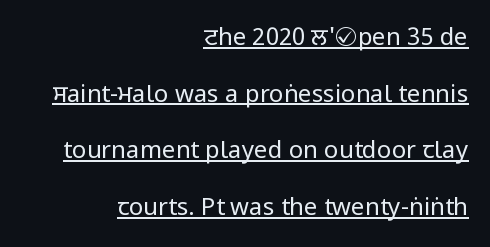
The horizontal fit of the characters is conventional and even. Every word sits above its own underline. Vertically, the passage feels expansive, rows floating well apart. Italic? Not at all — the glyphs are vertical. The passage shown is not bold in any degree.
